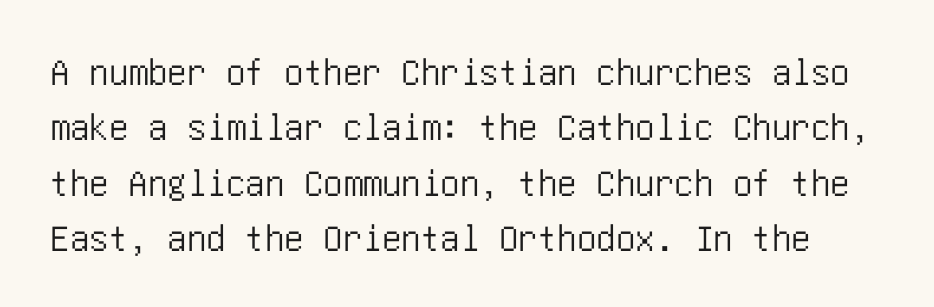
{"serif": "no", "italic": "no", "width": "condensed", "stroke_contrast": "low", "x_height": "large", "underline": "no", "line_spacing": "normal", "line_spacing_ratio": 1.42, "letter_spacing": "normal", "letter_spacing_em": 0.0, "glyph_px": 39}
